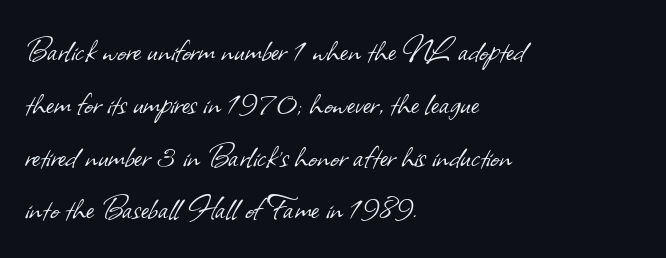
Q: Is the text bold? A: No.
Q: Is the typeface a serif or a sans-serif typeface? A: Sans-serif.
Q: Is the text underlined? A: No.
Q: How is the paragraph aligned? A: Left-aligned.
Q: Is the spacing between letters normal or unusually wide? A: Normal.
Q: Is the spacing between lines tight, normal or loose? A: Normal.
Q: Width (condensed, normal, or wide)? A: Normal.
Q: Stroke contrast? A: Low.
Q: x-height? A: Small.
Q: Monospaced? A: No.
